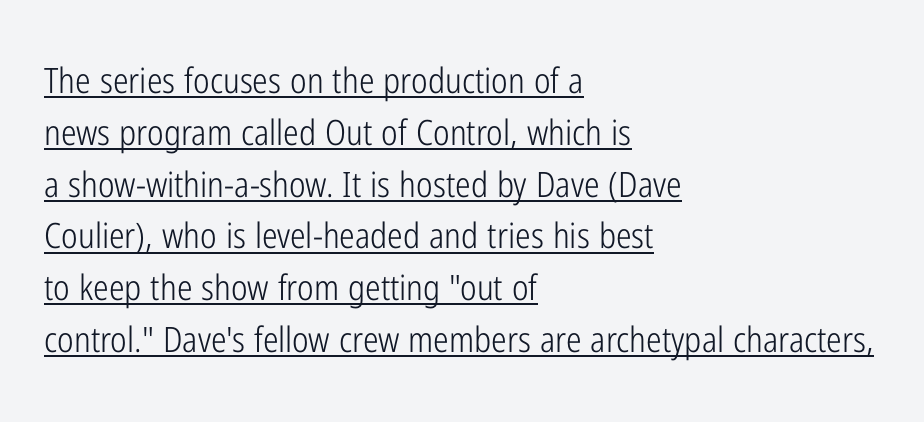
Q: Is the text bold? A: No.
Q: Is the text italic (slanted)? A: No, it is upright.
Q: Is the typeface a serif or a sans-serif typeface? A: Sans-serif.
Q: Is the text underlined? A: Yes.
Q: How is the paragraph aligned? A: Left-aligned.
Q: Is the spacing between letters normal or unusually wide? A: Normal.
Q: Is the spacing between lines tight, normal or loose? A: Normal.
Q: Width (condensed, normal, or wide)? A: Condensed.
Q: Stroke contrast? A: Low.
Q: x-height? A: Medium.
Q: Monospaced? A: No.
